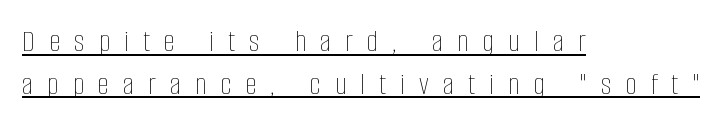
Q: Is the text bold? A: No.
Q: Is the text italic (slanted)? A: No, it is upright.
Q: Is the text underlined? A: Yes.
Q: How is the paragraph aligned? A: Left-aligned.
Q: Is the spacing between letters normal or unusually wide? A: Unusually wide.
Q: Is the spacing between lines tight, normal or loose? A: Normal.
Q: Width (condensed, normal, or wide)? A: Condensed.
Q: Stroke contrast? A: Low.
Q: x-height? A: Large.
Q: Monospaced? A: No.
